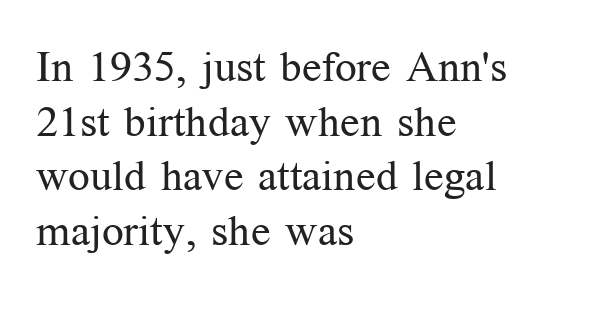
Q: Is the text bold? A: No.
Q: Is the text italic (slanted)? A: No, it is upright.
Q: Is the typeface a serif or a sans-serif typeface? A: Serif.
Q: Is the text underlined? A: No.
Q: How is the paragraph aligned? A: Left-aligned.
Q: Is the spacing between letters normal or unusually wide? A: Normal.
Q: Is the spacing between lines tight, normal or loose? A: Normal.
Q: Width (condensed, normal, or wide)? A: Normal.
Q: Stroke contrast? A: Medium.
Q: x-height? A: Medium.
Q: Monospaced? A: No.
